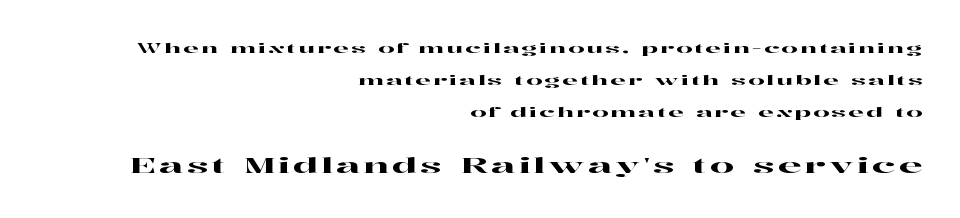
Ascenders rise straight up at ninety degrees. The passage shown begins with its smaller block and ends with its larger one. The ragged edge is on the left, which tells us the setting is flush right. Clear beneath every line of the passage.
